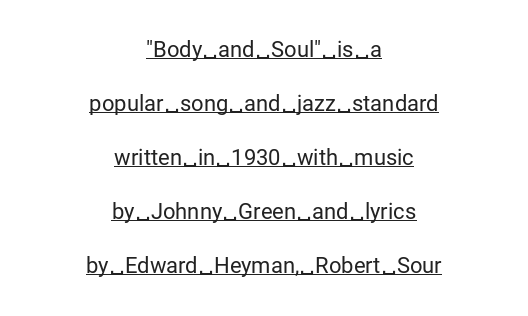
Q: Is the text bold? A: No.
Q: Is the text italic (slanted)? A: No, it is upright.
Q: Is the text underlined? A: Yes.
Q: How is the paragraph aligned? A: Centered.
Q: Is the spacing between letters normal or unusually wide? A: Normal.
Q: Is the spacing between lines tight, normal or loose? A: Loose.
